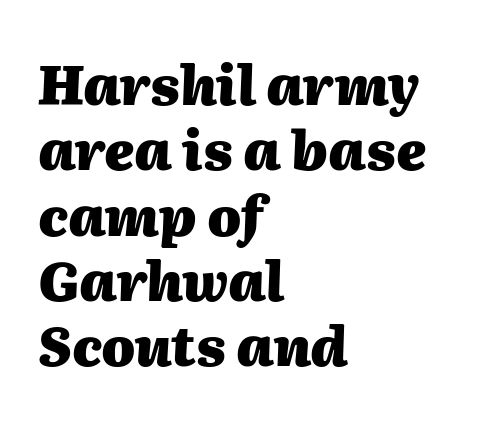
Q: Is the text bold? A: Yes.
Q: Is the text italic (slanted)? A: Yes, it leans right by about 2 degrees.
Q: Is the text underlined? A: No.
Q: How is the paragraph aligned? A: Left-aligned.
Q: Is the spacing between letters normal or unusually wide? A: Normal.
Q: Width (condensed, normal, or wide)? A: Normal.
Q: Stroke contrast? A: Medium.
Q: x-height? A: Medium.
Q: Monospaced? A: No.
